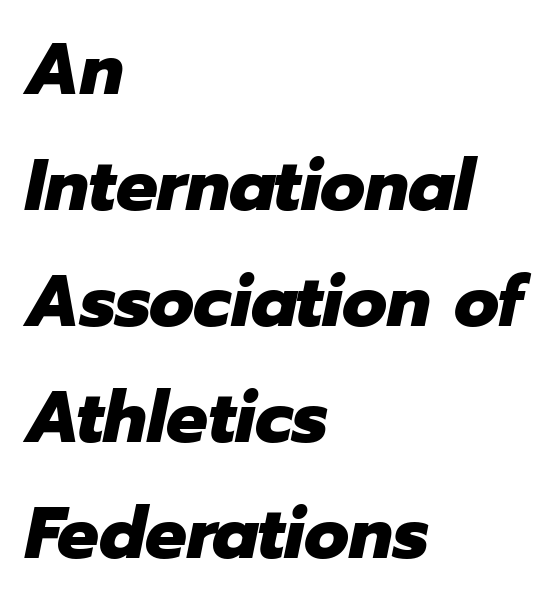
The glyphs are unaccompanied by any horizontal stroke below them. How are the letters spaced? Ordinarily, with no added tracking. Does the lettering tilt? It does — this is italic. Compared with an ordinary text face, these strokes are far heavier — a full bold.
